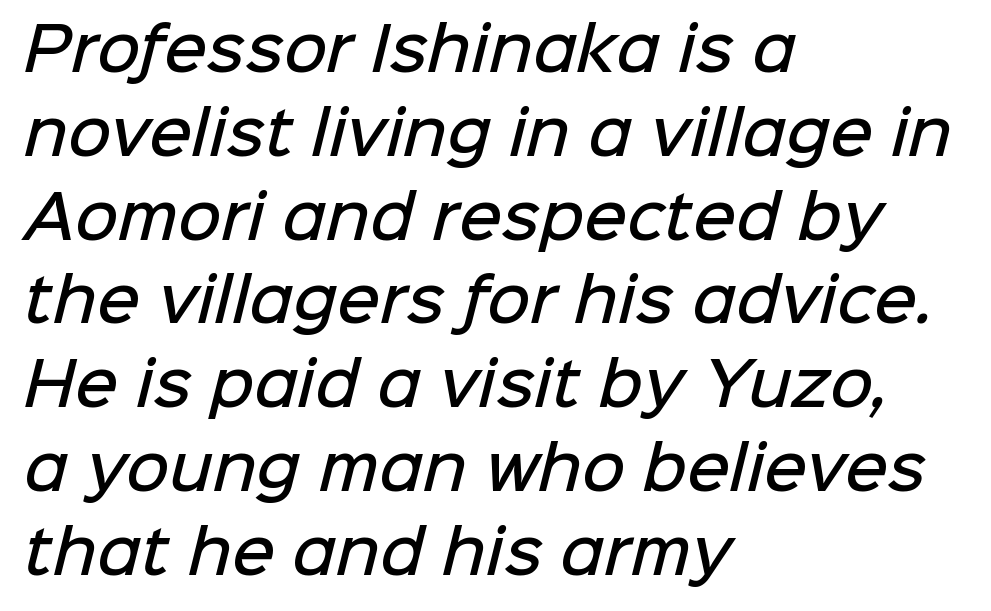
The image shows 59 px semibold sans-serif type; set left-aligned, normal line spacing (1.42x), normal letter spacing, not underlined; low stroke contrast and a medium x-height.
